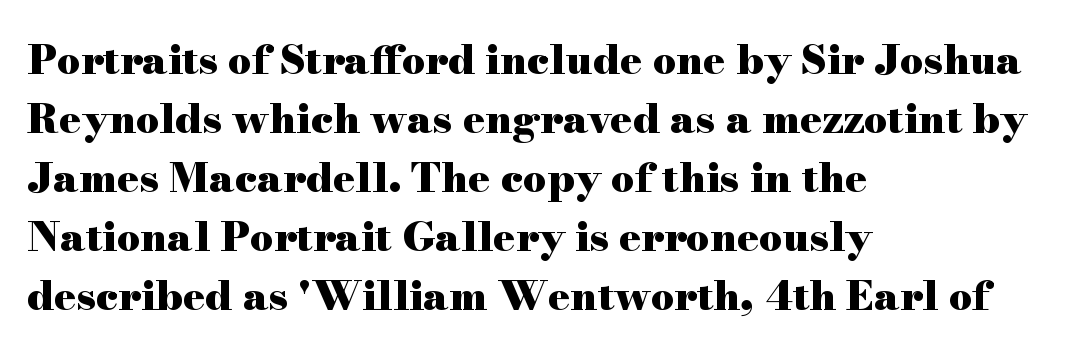
Q: Is the text bold? A: Yes.
Q: Is the text italic (slanted)? A: No, it is upright.
Q: Is the typeface a serif or a sans-serif typeface? A: Serif.
Q: Is the text underlined? A: No.
Q: How is the paragraph aligned? A: Left-aligned.
Q: Is the spacing between letters normal or unusually wide? A: Normal.
Q: Is the spacing between lines tight, normal or loose? A: Normal.
Q: Width (condensed, normal, or wide)? A: Wide.
Q: Stroke contrast? A: High.
Q: x-height? A: Small.
Q: Monospaced? A: No.
